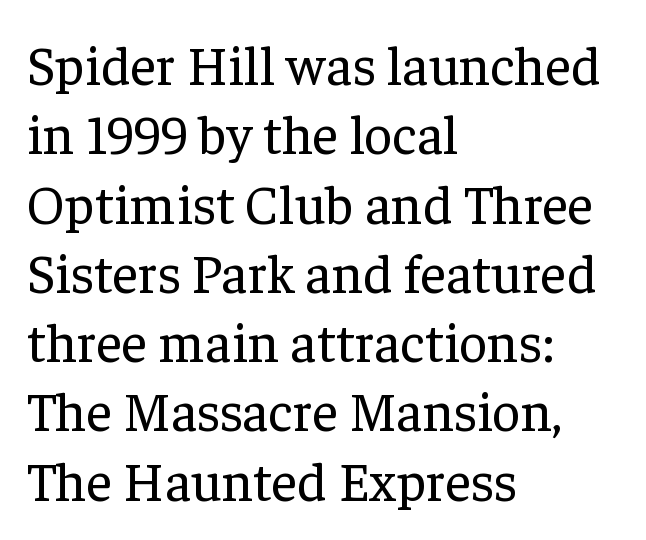
{"serif": "yes", "italic": "no", "bold": "no", "weight": "regular", "width": "normal", "stroke_contrast": "low", "x_height": "medium", "monospaced": "no", "underline": "no", "align": "left", "line_spacing": "normal", "line_spacing_ratio": 1.26, "letter_spacing": "normal", "letter_spacing_em": 0.0, "glyph_px": 55}
